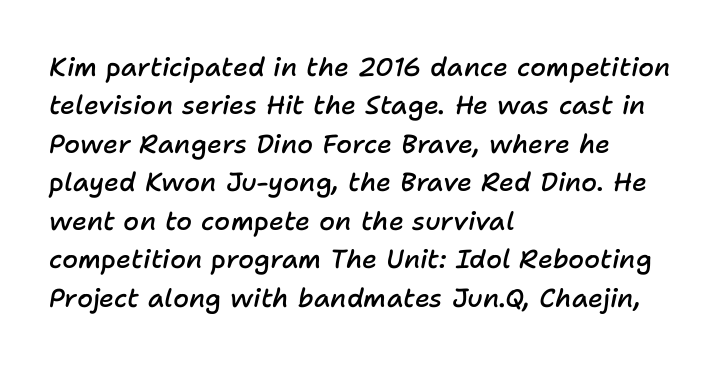
{"italic": "yes", "lean": "right", "slant_degrees": 11, "bold": "semi", "underline": "no", "align": "left", "line_spacing": "normal", "line_spacing_ratio": 1.48, "letter_spacing": "normal", "letter_spacing_em": 0.0, "glyph_px": 26}
